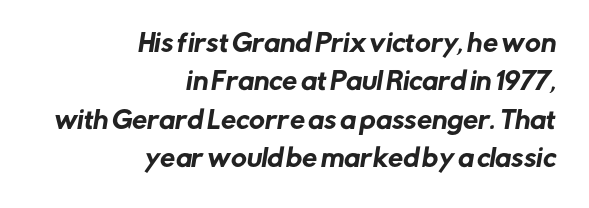
The image shows 24 px text type; set right-aligned, normal line spacing (1.6x), normal letter spacing, not underlined.
